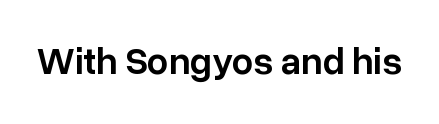
Style check: upright. These lines keep a tight, regular rhythm from letter to letter. As a designer I'd log this as weight 600, semibold. The gap between lines stays unmarked. The type family on display is of the sans-serif kind.
